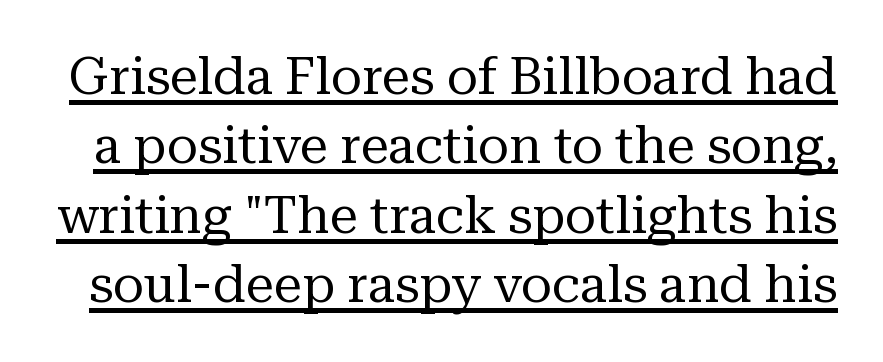
{"serif": "yes", "italic": "no", "bold": "no", "weight": "regular", "width": "normal", "stroke_contrast": "medium", "x_height": "medium", "monospaced": "no", "underline": "yes", "line_spacing": "normal", "line_spacing_ratio": 1.36, "letter_spacing": "normal", "letter_spacing_em": 0.0, "glyph_px": 51}
